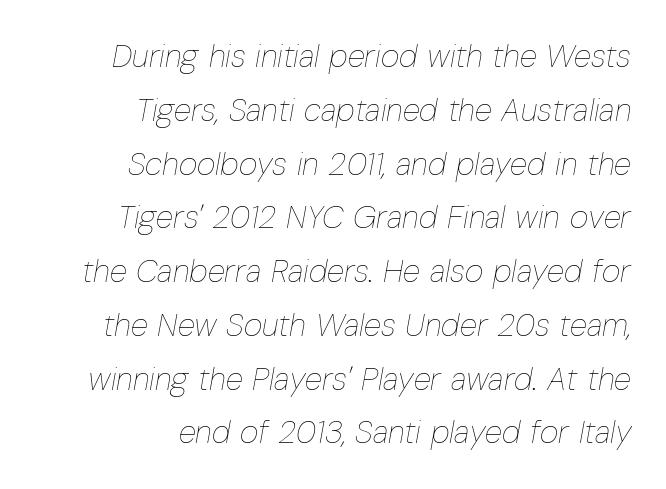
Evenly set lines give the paragraph a standard silhouette. The axis of the letterforms is tilted away from vertical. Horizontal alignment here is rightward, an uncommon choice for prose. Observe the ordinary spacing: letters are neighbours, not strangers.
